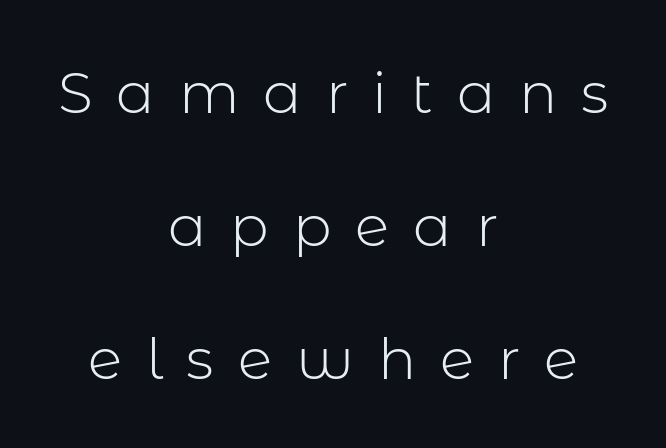
The image shows 57 px light sans-serif type, upright; set centered, loose line spacing (2.33x), unusually wide letter spacing (+0.42 em), not underlined; low stroke contrast and a medium x-height.
